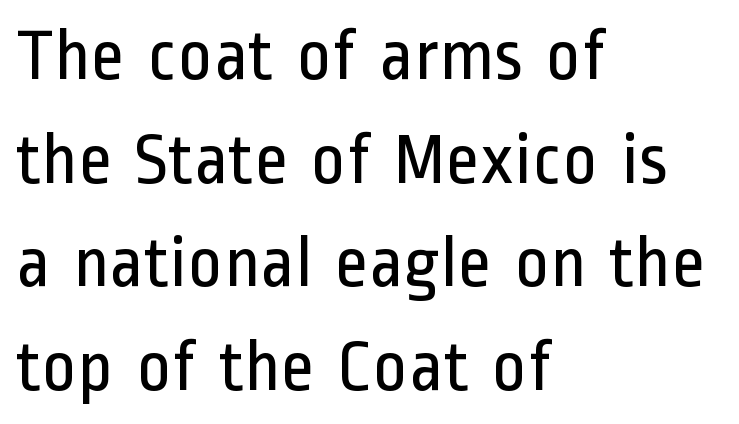
{"serif": "no", "italic": "no", "bold": "no", "weight": "regular", "width": "condensed", "stroke_contrast": "low", "x_height": "medium", "monospaced": "no", "underline": "no", "align": "left", "line_spacing": "normal", "line_spacing_ratio": 1.4, "letter_spacing": "normal", "letter_spacing_em": 0.0, "glyph_px": 74}
